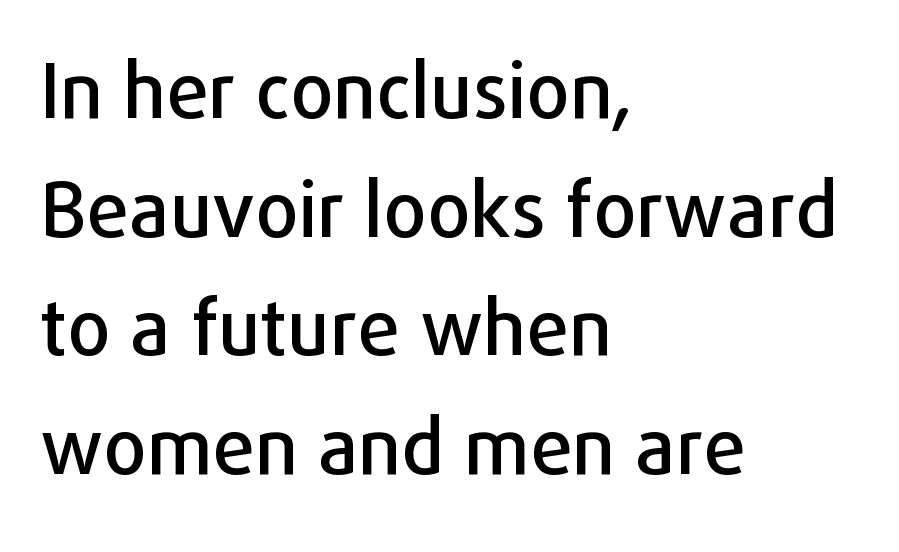
Q: Is the text italic (slanted)? A: No, it is upright.
Q: Is the typeface a serif or a sans-serif typeface? A: Sans-serif.
Q: Is the text underlined? A: No.
Q: How is the paragraph aligned? A: Left-aligned.
Q: Is the spacing between letters normal or unusually wide? A: Normal.
Q: Is the spacing between lines tight, normal or loose? A: Normal.
Q: Width (condensed, normal, or wide)? A: Normal.
Q: Stroke contrast? A: Low.
Q: x-height? A: Medium.
Q: Monospaced? A: No.
